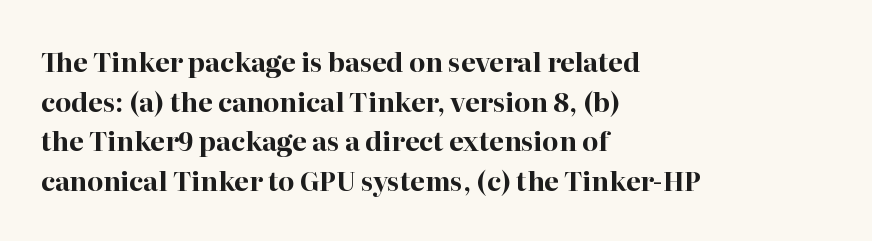
Q: Is the text bold? A: Yes.
Q: Is the text italic (slanted)? A: No, it is upright.
Q: Is the text underlined? A: No.
Q: How is the paragraph aligned? A: Left-aligned.
Q: Is the spacing between letters normal or unusually wide? A: Normal.
Q: Is the spacing between lines tight, normal or loose? A: Normal.
